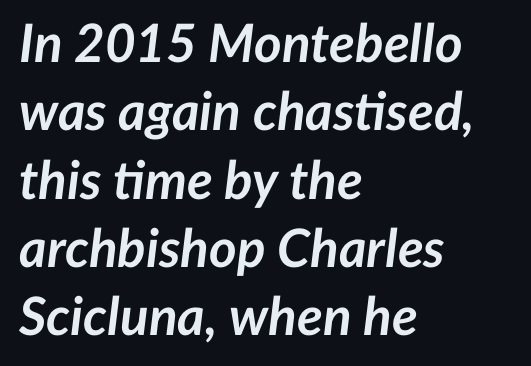
{"italic": "yes", "lean": "right", "slant_degrees": 7, "bold": "yes", "weight": "semibold", "width": "normal", "stroke_contrast": "low", "x_height": "medium", "monospaced": "no", "underline": "no", "align": "left", "line_spacing": "normal", "line_spacing_ratio": 1.29, "letter_spacing": "normal", "letter_spacing_em": 0.0, "glyph_px": 53}
